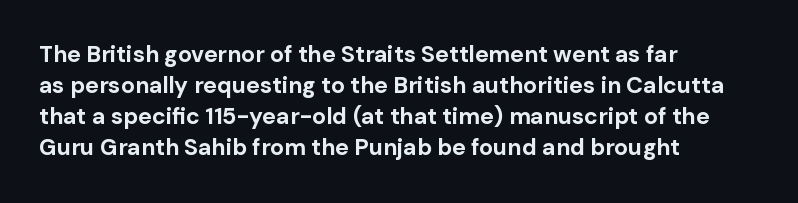
Q: Is the text bold? A: Yes.
Q: Is the text italic (slanted)? A: No, it is upright.
Q: Is the text underlined? A: No.
Q: How is the paragraph aligned? A: Left-aligned.
Q: Is the spacing between letters normal or unusually wide? A: Normal.
Q: Is the spacing between lines tight, normal or loose? A: Normal.
